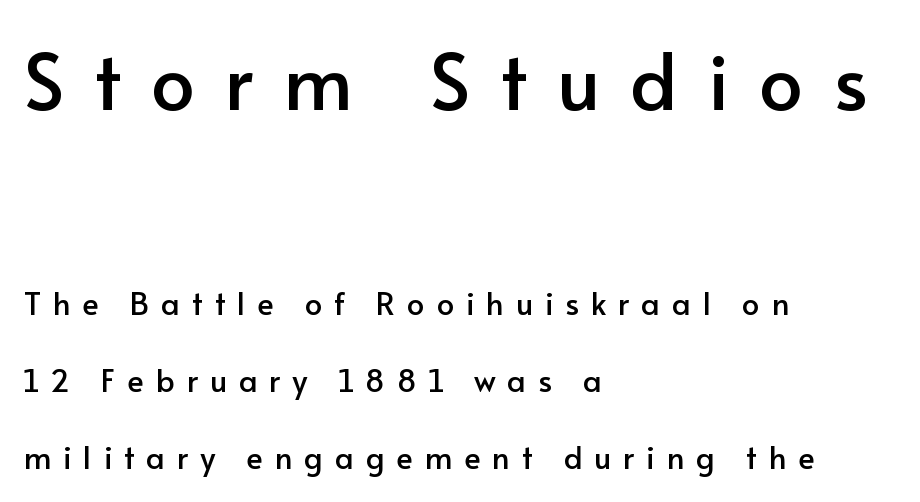
Q: Is the text italic (slanted)? A: No, it is upright.
Q: Is the typeface a serif or a sans-serif typeface? A: Sans-serif.
Q: Is the text underlined? A: No.
Q: How is the paragraph aligned? A: Left-aligned.
Q: Is the spacing between letters normal or unusually wide? A: Unusually wide.
Q: Is the spacing between lines tight, normal or loose? A: Loose.
Q: Which block of text is set in a larger size, the first (top) or the second (bottom)? A: The first (top) one.
Q: Width (condensed, normal, or wide)? A: Normal.
Q: Stroke contrast? A: Low.
Q: x-height? A: Small.
Q: Monospaced? A: No.
